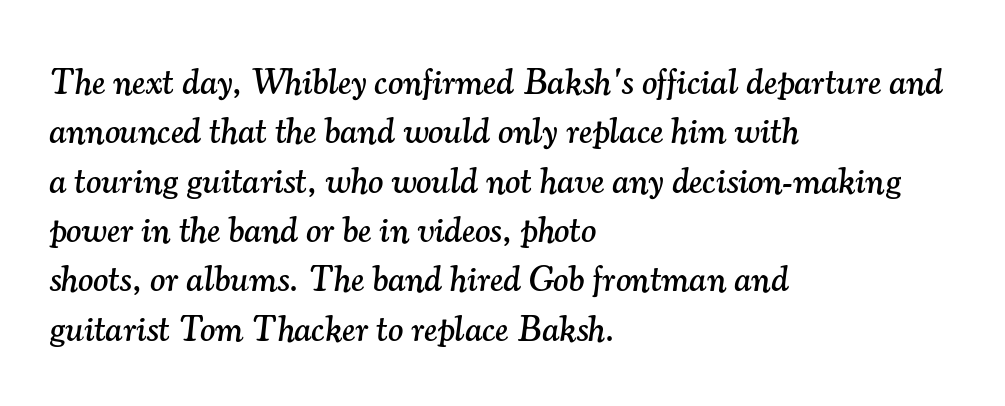
The image shows 36 px serif type, italic (leaning right); set left-aligned, normal line spacing (1.37x), normal letter spacing, not underlined; medium stroke contrast and a small x-height.
